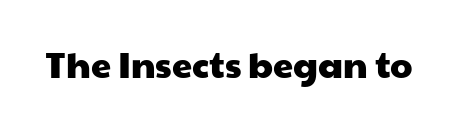
{"serif": "no", "width": "wide", "stroke_contrast": "low", "x_height": "medium", "monospaced": "no", "underline": "no", "letter_spacing": "normal", "letter_spacing_em": 0.0, "glyph_px": 36}
